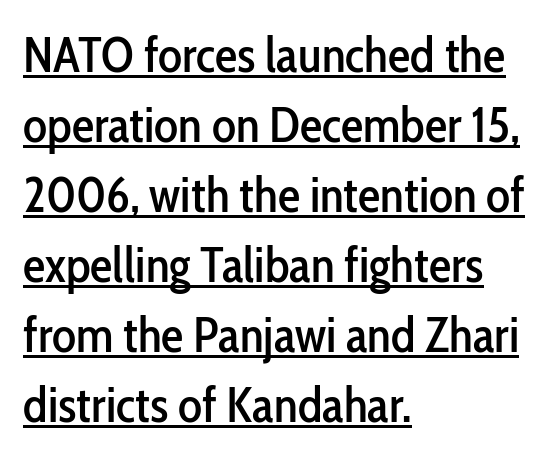
Proportional: the letters do not fall into vertical columns. All the whitespace from short lines collects on the right. Tracking value appears to be zero — textbook default spacing. The glyphs are accompanied by a horizontal stroke just below them. The passage shown is typeset with a sans-serif family.
